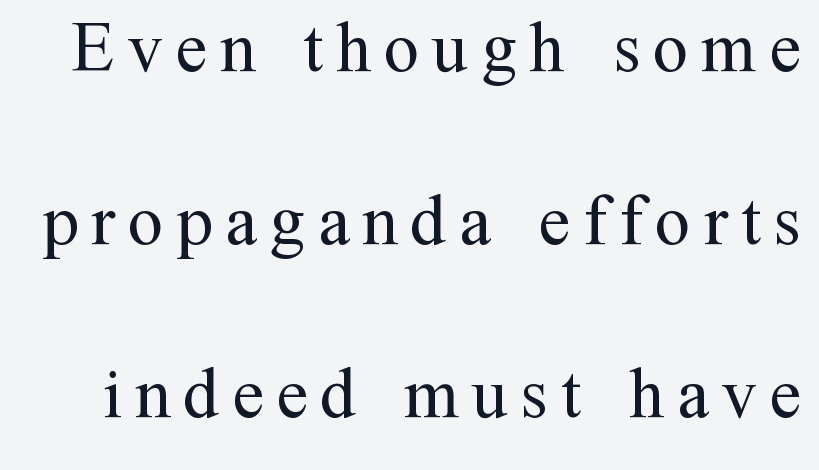
{"serif": "yes", "italic": "no", "bold": "no", "weight": "regular", "width": "normal", "stroke_contrast": "medium", "x_height": "medium", "monospaced": "no", "underline": "no", "line_spacing": "loose", "line_spacing_ratio": 2.44, "glyph_px": 71}
